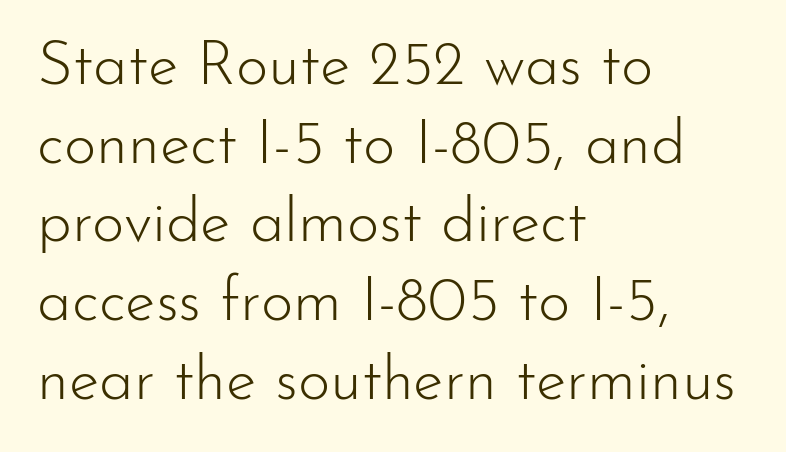
{"serif": "no", "italic": "no", "bold": "no", "weight": "light", "width": "normal", "stroke_contrast": "low", "x_height": "small", "monospaced": "no", "underline": "no", "align": "left", "line_spacing": "normal", "line_spacing_ratio": 1.27, "letter_spacing": "normal", "letter_spacing_em": 0.0, "glyph_px": 62}
